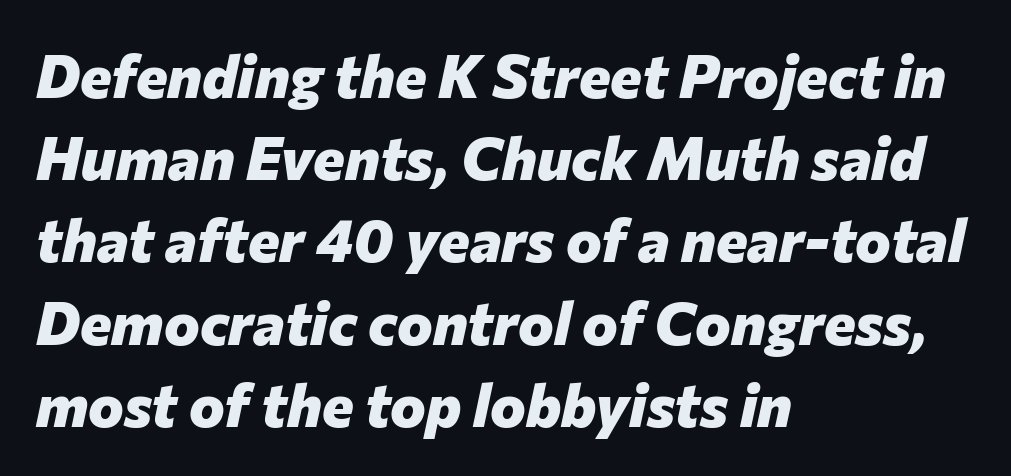
Slanted lettering throughout. Plenty of ink on the page — the face is bold. Any mark beneath the type? The region is blank. Compared with typical body copy, the letter spacing here is the same.
